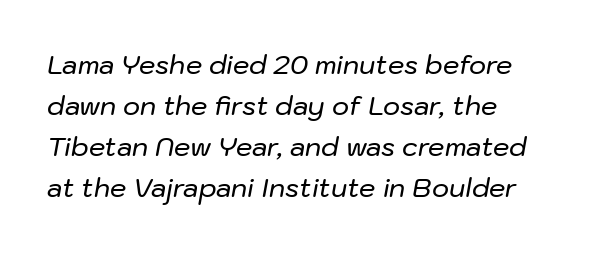
{"italic": "yes", "lean": "right", "slant_degrees": 10, "underline": "no", "line_spacing": "normal", "line_spacing_ratio": 1.58, "letter_spacing": "normal", "letter_spacing_em": 0.0, "glyph_px": 26}
